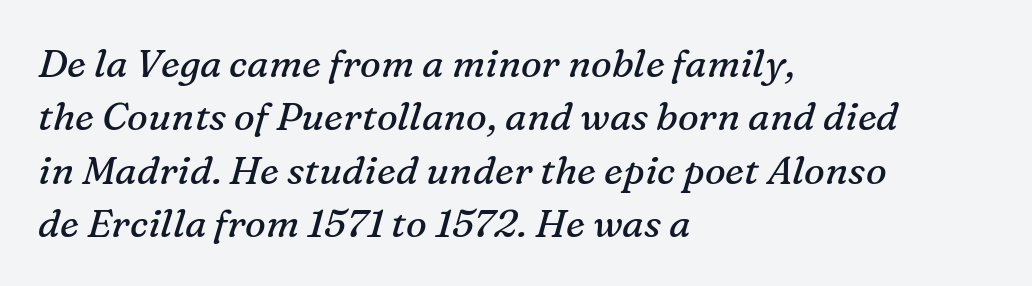
{"serif": "yes", "italic": "yes", "lean": "right", "slant_degrees": 16, "bold": "no", "weight": "regular", "width": "normal", "stroke_contrast": "medium", "x_height": "medium", "monospaced": "no", "underline": "no", "align": "left", "line_spacing": "normal", "line_spacing_ratio": 1.37, "letter_spacing": "normal", "letter_spacing_em": 0.0, "glyph_px": 39}
